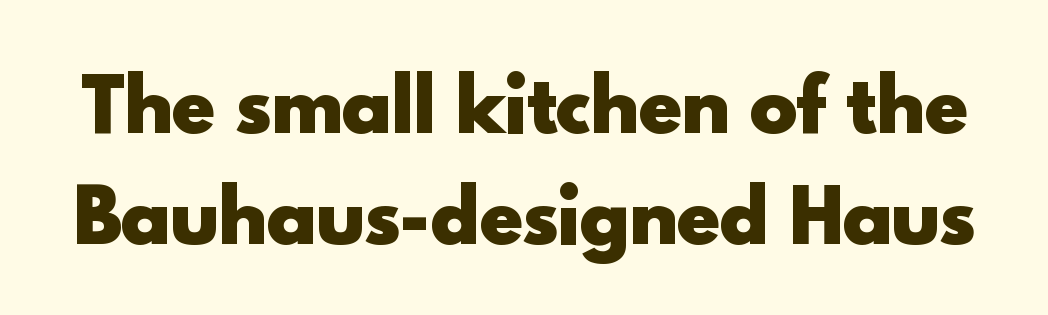
Q: Is the text bold? A: Yes.
Q: Is the text italic (slanted)? A: No, it is upright.
Q: Is the typeface a serif or a sans-serif typeface? A: Sans-serif.
Q: Is the text underlined? A: No.
Q: Is the spacing between letters normal or unusually wide? A: Normal.
Q: Is the spacing between lines tight, normal or loose? A: Normal.
Q: Width (condensed, normal, or wide)? A: Normal.
Q: x-height? A: Small.
Q: Monospaced? A: No.
